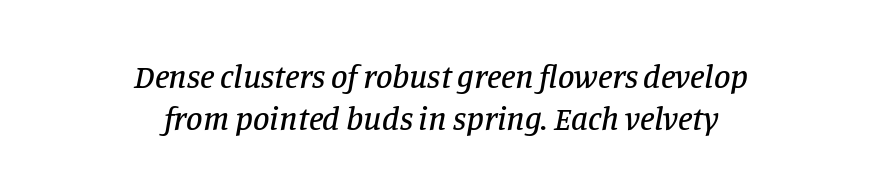
{"serif": "yes", "italic": "yes", "lean": "right", "slant_degrees": 11, "width": "normal", "stroke_contrast": "low", "x_height": "large", "monospaced": "no", "underline": "no", "align": "center", "line_spacing": "normal", "line_spacing_ratio": 1.27, "letter_spacing": "normal", "letter_spacing_em": 0.0, "glyph_px": 33}
